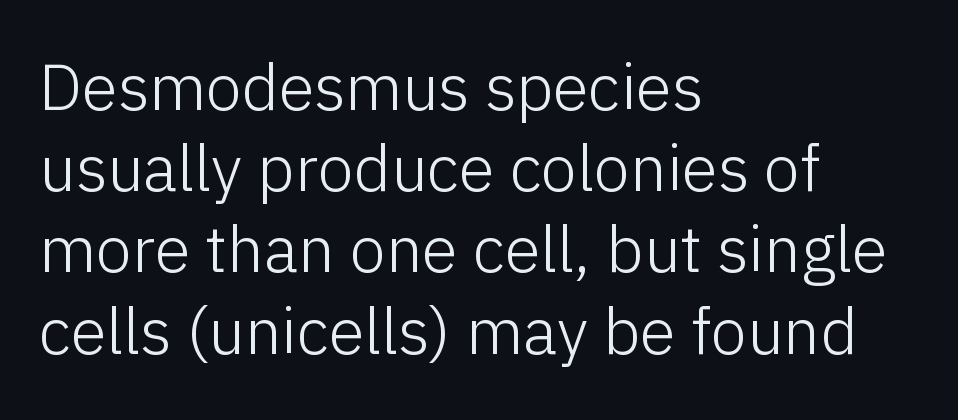
Do the characters align in a grid? No, the font is proportional. Between one letter and the next there's only the usual sliver of space. If you drew a line through each stem, it would be perfectly vertical. Compared with a centered layout, this one pins lines to the left instead. The leading is moderate, giving the passage an even texture.
